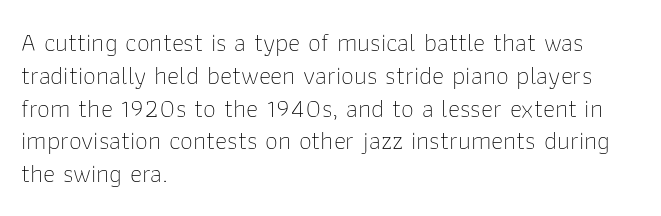
Check the space under the baseline: it is left empty. Posture: upright roman. Is the type heavy? It reads as light-to-regular instead. One-word summary of the alignment: left. The line-height multiplier appears to be the usual default.
